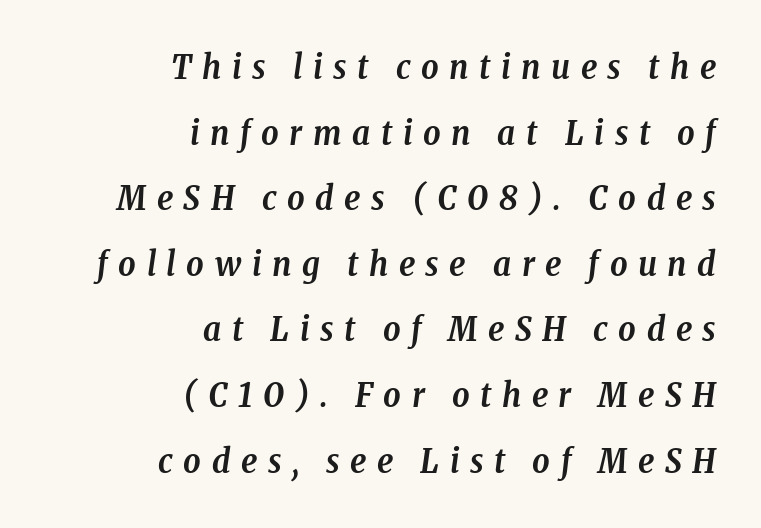
Q: Is the text bold? A: Yes.
Q: Is the text italic (slanted)? A: Yes, it leans right by about 8 degrees.
Q: Is the typeface a serif or a sans-serif typeface? A: Serif.
Q: Is the text underlined? A: No.
Q: How is the paragraph aligned? A: Right-aligned.
Q: Is the spacing between letters normal or unusually wide? A: Unusually wide.
Q: Is the spacing between lines tight, normal or loose? A: Loose.
Q: Width (condensed, normal, or wide)? A: Condensed.
Q: Stroke contrast? A: Low.
Q: x-height? A: Medium.
Q: Monospaced? A: No.
